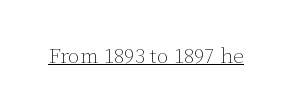
The image shows 21 px text type, upright; set normal letter spacing, underlined.
